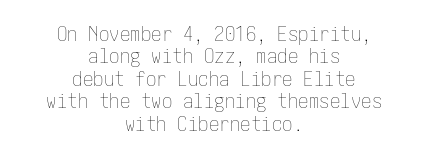
The string is rendered with underlining switched off. Tall strokes in this sample are plumb rather than angled. Quick note: interline space is minimal. Ink coverage per letter is moderate at most.
